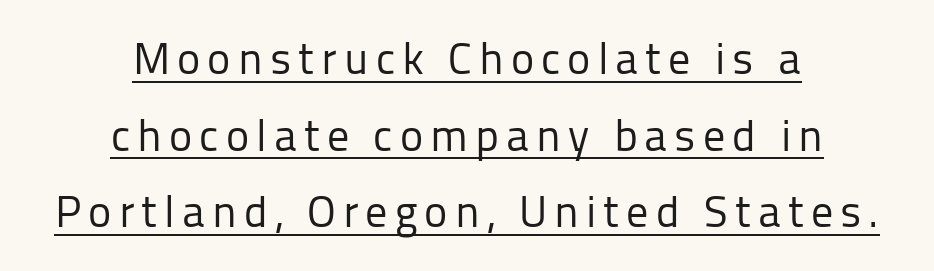
Q: Is the text bold? A: No.
Q: Is the text italic (slanted)? A: No, it is upright.
Q: Is the typeface a serif or a sans-serif typeface? A: Sans-serif.
Q: Is the text underlined? A: Yes.
Q: How is the paragraph aligned? A: Centered.
Q: Width (condensed, normal, or wide)? A: Normal.
Q: Stroke contrast? A: Low.
Q: x-height? A: Medium.
Q: Monospaced? A: No.
